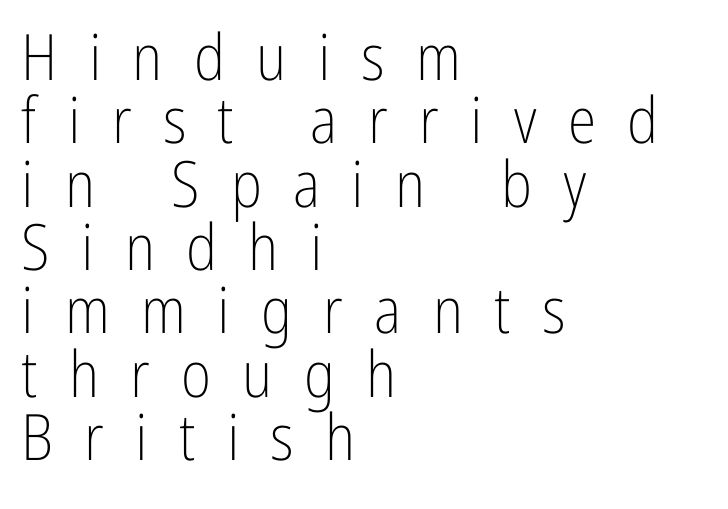
Q: Is the text bold? A: No.
Q: Is the text italic (slanted)? A: No, it is upright.
Q: Is the typeface a serif or a sans-serif typeface? A: Sans-serif.
Q: Is the text underlined? A: No.
Q: How is the paragraph aligned? A: Left-aligned.
Q: Is the spacing between letters normal or unusually wide? A: Unusually wide.
Q: Is the spacing between lines tight, normal or loose? A: Tight.
Q: Width (condensed, normal, or wide)? A: Condensed.
Q: Stroke contrast? A: Low.
Q: x-height? A: Medium.
Q: Monospaced? A: No.
